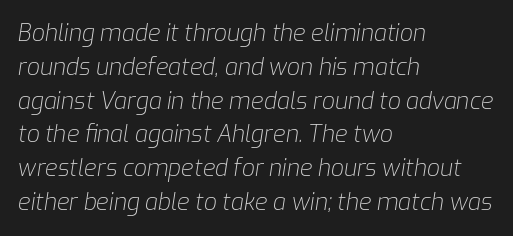
The image shows 23 px text type, italic (leaning right); set left-aligned, normal line spacing (1.47x), normal letter spacing, not underlined.
